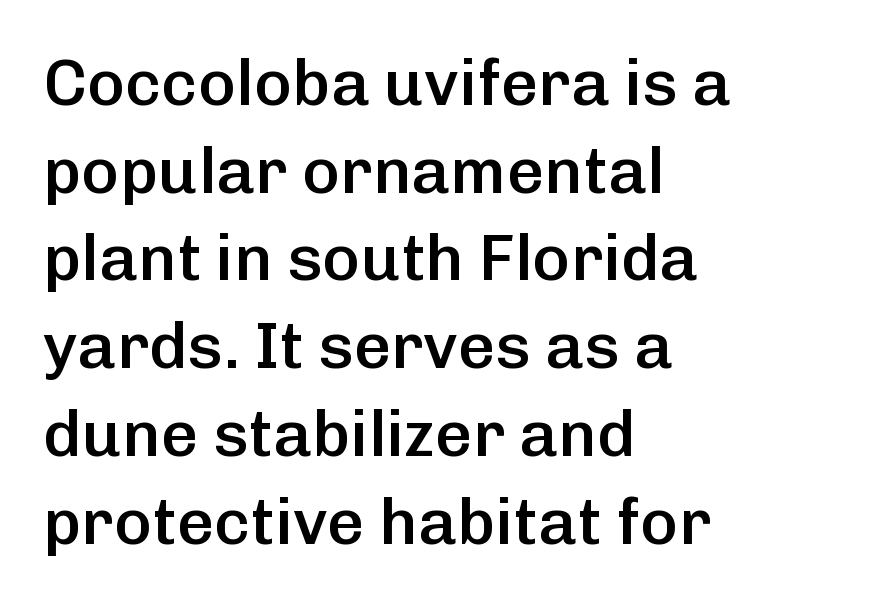
Q: Is the text bold? A: Semi-bold.
Q: Is the text italic (slanted)? A: No, it is upright.
Q: Is the typeface a serif or a sans-serif typeface? A: Sans-serif.
Q: Is the text underlined? A: No.
Q: How is the paragraph aligned? A: Left-aligned.
Q: Is the spacing between letters normal or unusually wide? A: Normal.
Q: Is the spacing between lines tight, normal or loose? A: Normal.
Q: Width (condensed, normal, or wide)? A: Normal.
Q: Stroke contrast? A: Low.
Q: x-height? A: Medium.
Q: Monospaced? A: No.
